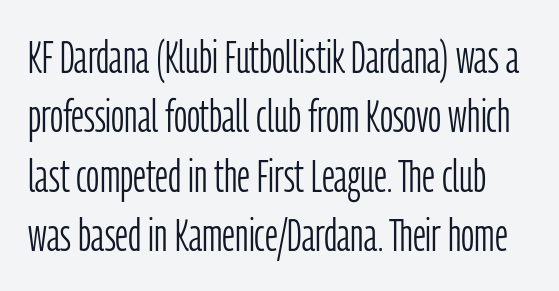
The image shows 46 px light, condensed sans-serif type, upright; set normal line spacing (1.29x), normal letter spacing, not underlined; low stroke contrast and a medium x-height.
